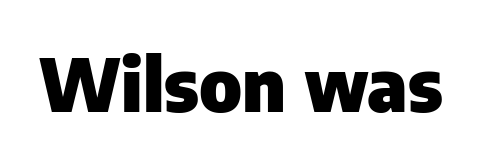
Q: Is the text bold? A: Yes.
Q: Is the text italic (slanted)? A: No, it is upright.
Q: Is the typeface a serif or a sans-serif typeface? A: Sans-serif.
Q: Is the text underlined? A: No.
Q: Is the spacing between letters normal or unusually wide? A: Normal.
Q: Width (condensed, normal, or wide)? A: Normal.
Q: Stroke contrast? A: Low.
Q: x-height? A: Medium.
Q: Monospaced? A: No.
